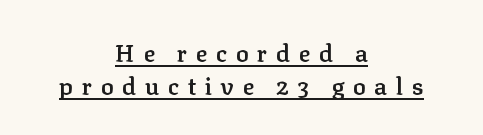
The type is letterspaced generously, with wide tracking. Is the block centered? Yes — each line is placed symmetrically about the middle. A typographer would call this underscored text. What weight is shown? A semibold, between regular and bold. The axis of the letterforms is exactly vertical. Reading down the column, the eye jumps a familiar distance to each next line.
